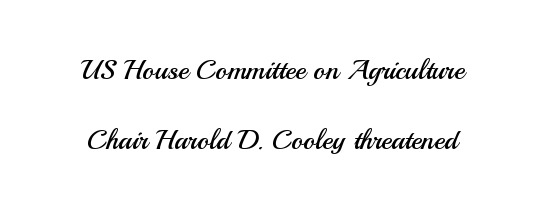
The image shows 28 px regular-weight sans-serif type; set loose line spacing (2.5x), normal letter spacing, not underlined; medium stroke contrast and a small x-height.
